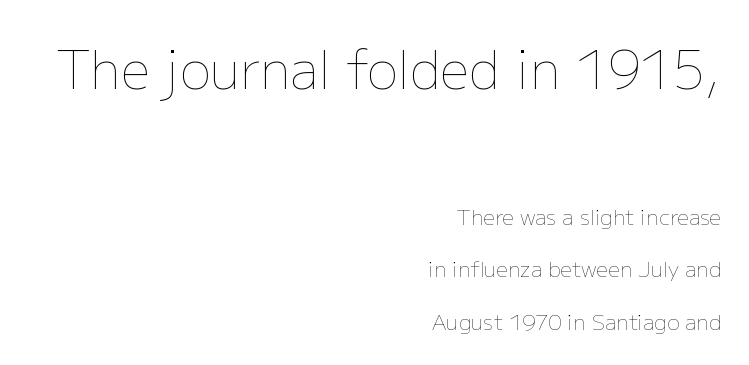
Note the varied advance widths — an 'i' is clearly narrower than an 'm'. The letters stand straight up with perfectly vertical stems. The rendering uses a large line-height, opening up the rows. Short note: letters normally spaced. Typeset ragged left — the right edge is the straight one.
